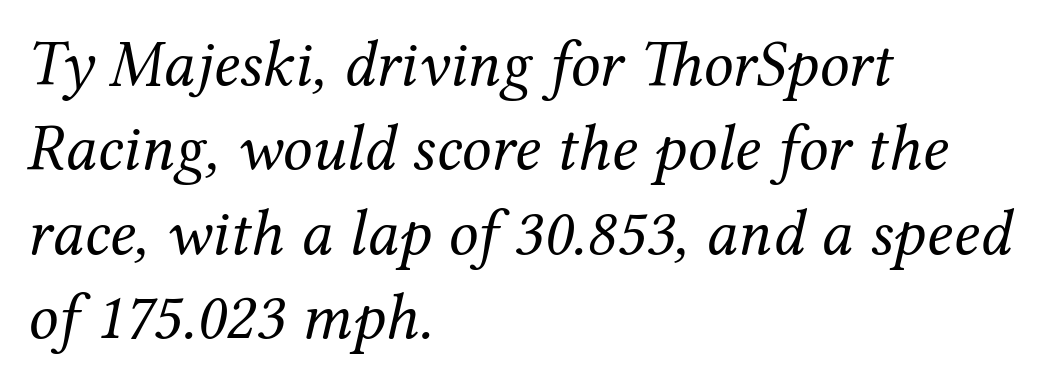
Caption: standard tracking, unaltered. The cut favours lightness, reaching ordinary text weight at its darkest. Check where the strokes stop: tiny serifs finish them off. These lines are rendered in a variable-pitch font. The lettering tilts uniformly, giving the passage an italic look.
